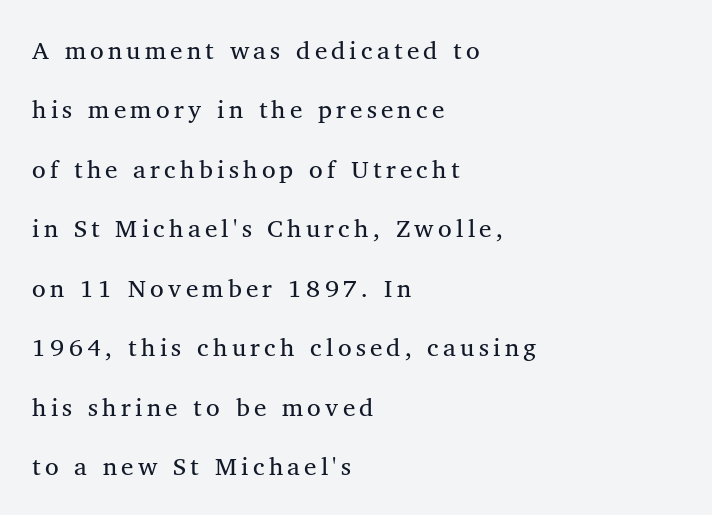
{"italic": "no", "bold": "no", "underline": "no", "align": "left", "line_spacing": "loose", "line_spacing_ratio": 2.38, "glyph_px": 25}
